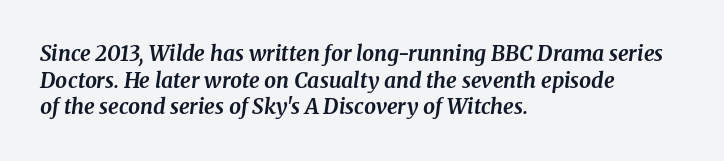
Q: Is the text bold? A: Yes.
Q: Is the text italic (slanted)? A: Yes, it leans right by about 8 degrees.
Q: Is the text underlined? A: No.
Q: How is the paragraph aligned? A: Left-aligned.
Q: Is the spacing between letters normal or unusually wide? A: Normal.
Q: Is the spacing between lines tight, normal or loose? A: Normal.
